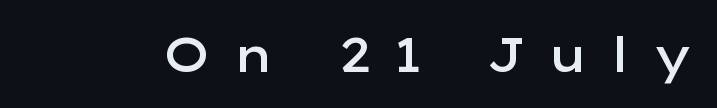
Q: Is the text bold? A: Semi-bold.
Q: Is the text italic (slanted)? A: No, it is upright.
Q: Is the typeface a serif or a sans-serif typeface? A: Sans-serif.
Q: Is the text underlined? A: No.
Q: Is the spacing between letters normal or unusually wide? A: Unusually wide.
Q: Width (condensed, normal, or wide)? A: Wide.
Q: Stroke contrast? A: Low.
Q: x-height? A: Medium.
Q: Monospaced? A: No.
